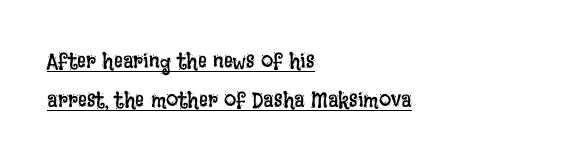
Q: Is the text bold? A: No.
Q: Is the text italic (slanted)? A: No, it is upright.
Q: Is the text underlined? A: Yes.
Q: How is the paragraph aligned? A: Left-aligned.
Q: Is the spacing between letters normal or unusually wide? A: Normal.
